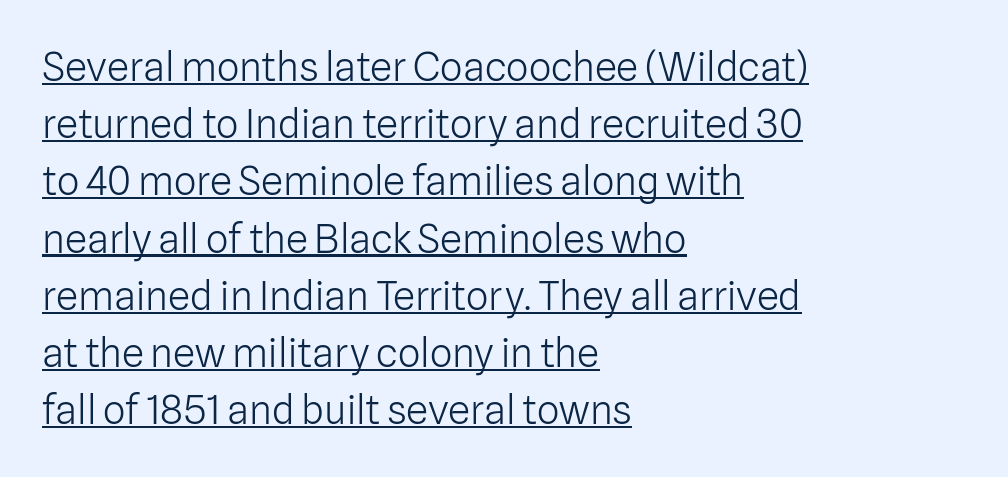
The image shows 40 px light sans-serif type, upright; set left-aligned, normal line spacing (1.43x), normal letter spacing, underlined; low stroke contrast and a medium x-height.
